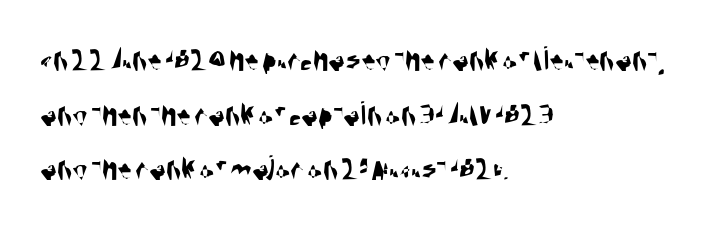
Q: Is the typeface a serif or a sans-serif typeface? A: Sans-serif.
Q: Is the text underlined? A: No.
Q: How is the paragraph aligned? A: Left-aligned.
Q: Is the spacing between letters normal or unusually wide? A: Normal.
Q: Is the spacing between lines tight, normal or loose? A: Normal.
Q: Width (condensed, normal, or wide)? A: Condensed.
Q: Stroke contrast? A: Medium.
Q: x-height? A: Large.
Q: Monospaced? A: No.
